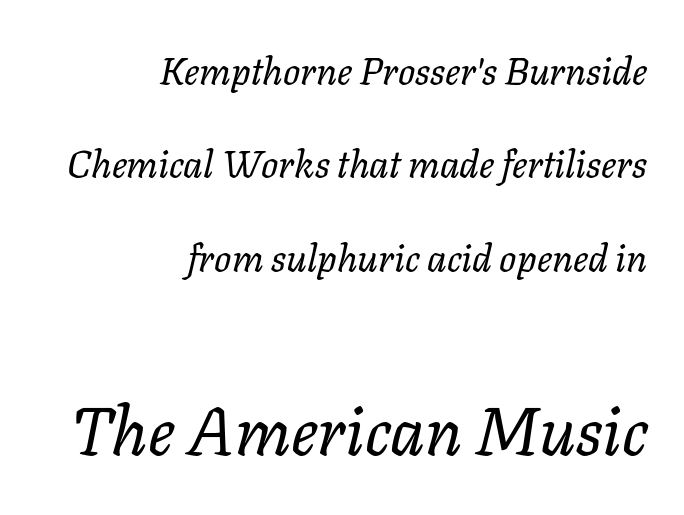
Q: Is the text bold? A: No.
Q: Is the text italic (slanted)? A: Yes, it leans right by about 11 degrees.
Q: Is the text underlined? A: No.
Q: How is the paragraph aligned? A: Right-aligned.
Q: Is the spacing between letters normal or unusually wide? A: Normal.
Q: Is the spacing between lines tight, normal or loose? A: Loose.
Q: Which block of text is set in a larger size, the first (top) or the second (bottom)? A: The second (bottom) one.
Q: Width (condensed, normal, or wide)? A: Normal.
Q: Stroke contrast? A: Low.
Q: x-height? A: Medium.
Q: Monospaced? A: No.
